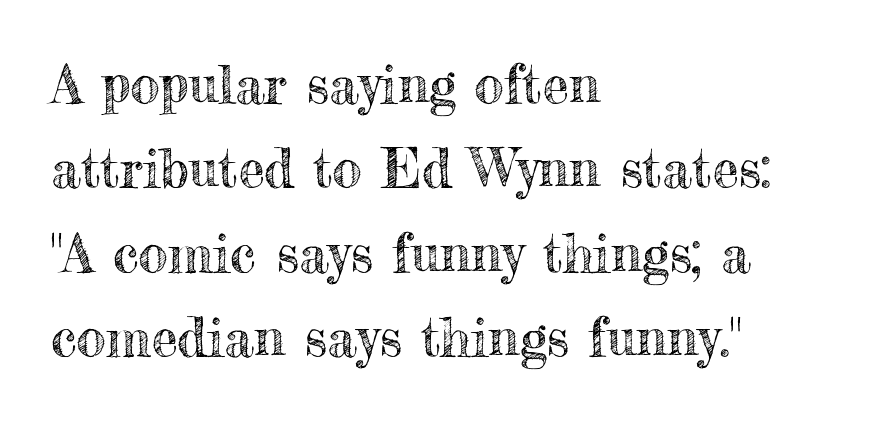
Q: Is the text italic (slanted)? A: No, it is upright.
Q: Is the text underlined? A: No.
Q: How is the paragraph aligned? A: Left-aligned.
Q: Is the spacing between letters normal or unusually wide? A: Normal.
Q: Is the spacing between lines tight, normal or loose? A: Normal.
Q: Width (condensed, normal, or wide)? A: Normal.
Q: x-height? A: Small.
Q: Monospaced? A: No.
